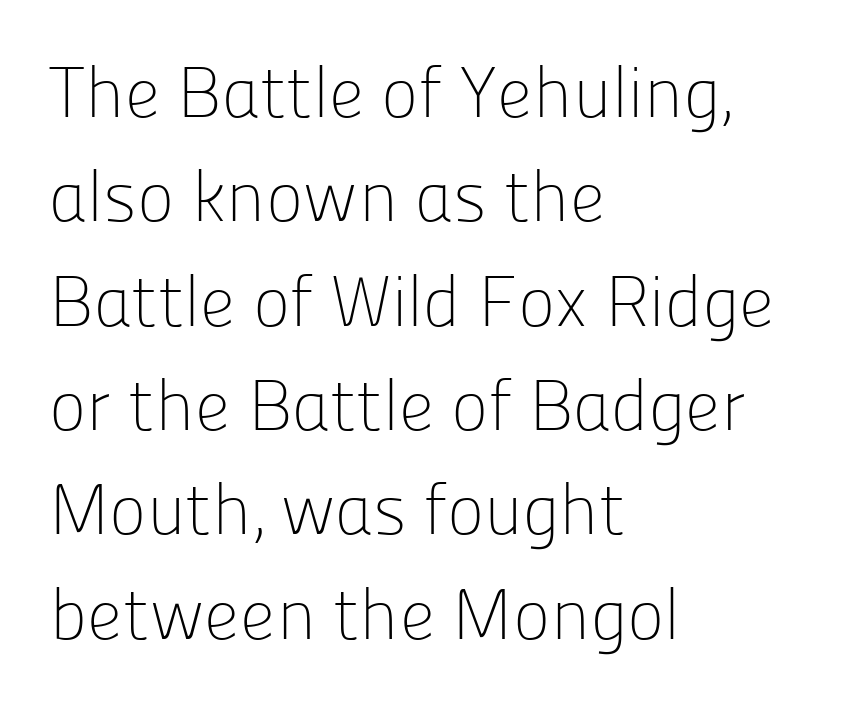
Q: Is the text bold? A: No.
Q: Is the text italic (slanted)? A: No, it is upright.
Q: Is the typeface a serif or a sans-serif typeface? A: Sans-serif.
Q: Is the text underlined? A: No.
Q: How is the paragraph aligned? A: Left-aligned.
Q: Is the spacing between letters normal or unusually wide? A: Normal.
Q: Is the spacing between lines tight, normal or loose? A: Normal.
Q: Width (condensed, normal, or wide)? A: Normal.
Q: Stroke contrast? A: Low.
Q: x-height? A: Medium.
Q: Monospaced? A: No.
